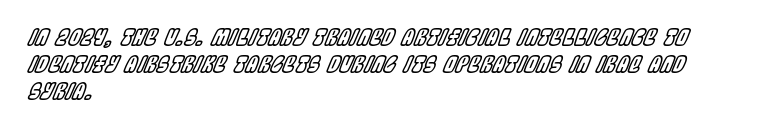
Q: Is the text italic (slanted)? A: Yes, it leans right by about 22 degrees.
Q: Is the text underlined? A: No.
Q: How is the paragraph aligned? A: Left-aligned.
Q: Is the spacing between letters normal or unusually wide? A: Normal.
